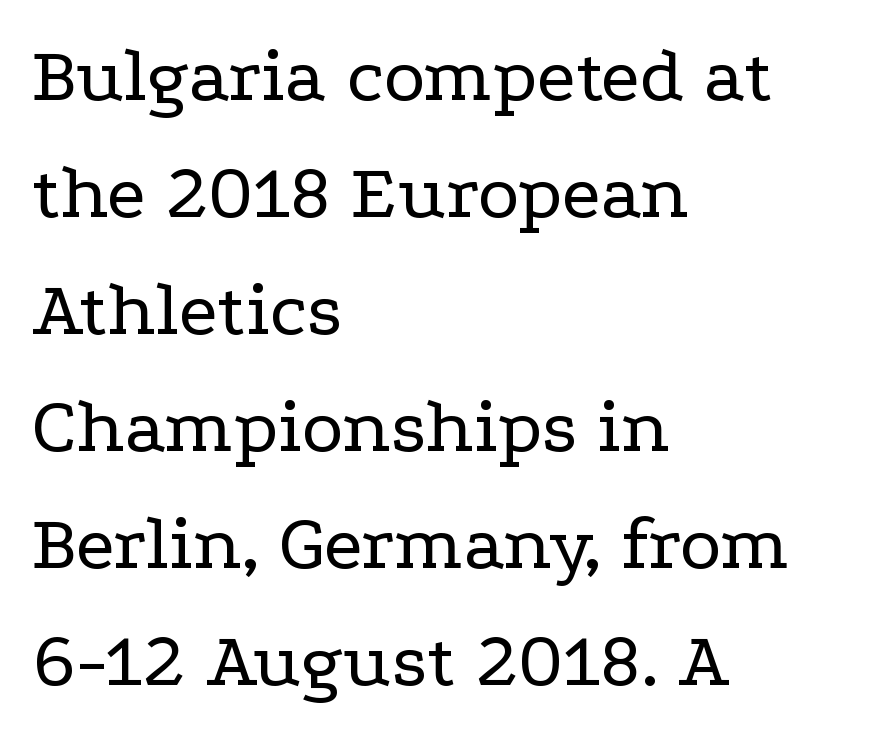
{"serif": "yes", "italic": "no", "bold": "no", "weight": "regular", "width": "wide", "stroke_contrast": "low", "x_height": "medium", "monospaced": "no", "underline": "no", "align": "left", "line_spacing": "normal", "line_spacing_ratio": 1.48, "letter_spacing": "normal", "letter_spacing_em": 0.0, "glyph_px": 79}
